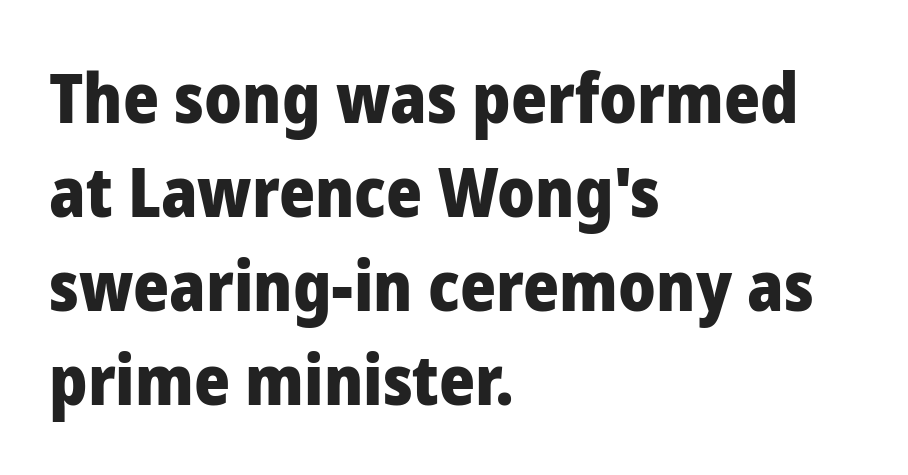
{"serif": "no", "italic": "no", "bold": "yes", "weight": "heavy", "width": "normal", "stroke_contrast": "low", "x_height": "medium", "monospaced": "no", "underline": "no", "align": "left", "line_spacing": "normal", "line_spacing_ratio": 1.36, "letter_spacing": "normal", "letter_spacing_em": 0.0, "glyph_px": 69}
